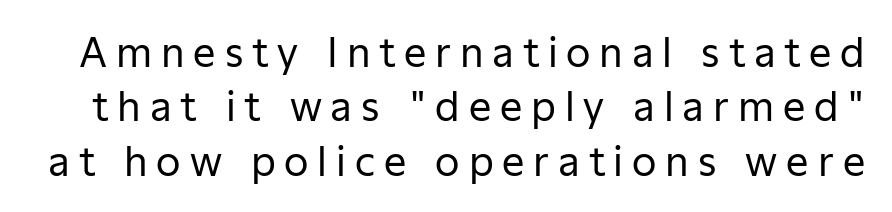
{"serif": "no", "italic": "no", "bold": "no", "weight": "regular", "width": "normal", "stroke_contrast": "low", "x_height": "medium", "monospaced": "no", "underline": "no", "line_spacing": "normal", "line_spacing_ratio": 1.36, "letter_spacing": "wide", "letter_spacing_em": 0.22, "glyph_px": 40}
